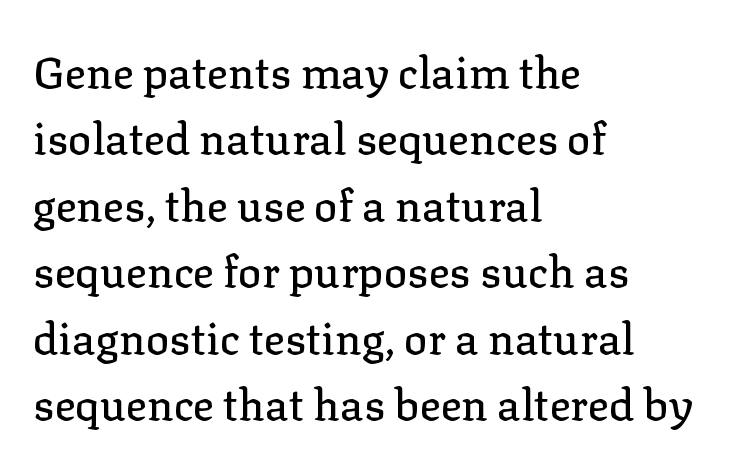
{"serif": "yes", "italic": "no", "width": "normal", "stroke_contrast": "low", "x_height": "medium", "monospaced": "no", "underline": "no", "align": "left", "line_spacing": "normal", "line_spacing_ratio": 1.51, "letter_spacing": "normal", "letter_spacing_em": 0.0, "glyph_px": 44}
